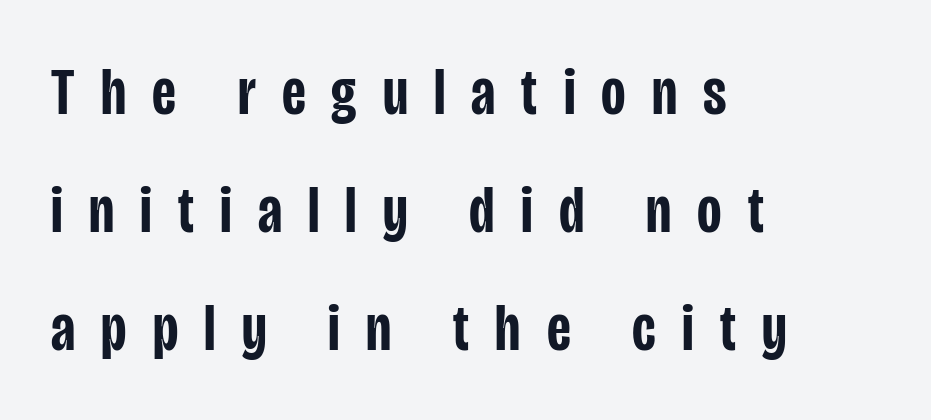
Q: Is the text bold? A: Semi-bold.
Q: Is the text italic (slanted)? A: No, it is upright.
Q: Is the typeface a serif or a sans-serif typeface? A: Sans-serif.
Q: Is the text underlined? A: No.
Q: How is the paragraph aligned? A: Left-aligned.
Q: Is the spacing between letters normal or unusually wide? A: Unusually wide.
Q: Width (condensed, normal, or wide)? A: Condensed.
Q: Stroke contrast? A: Low.
Q: x-height? A: Large.
Q: Monospaced? A: No.
